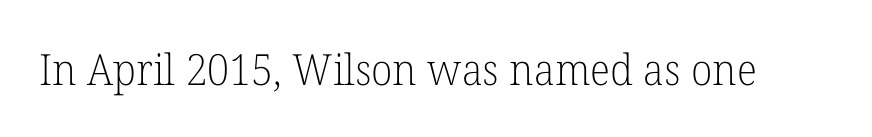
{"serif": "yes", "italic": "no", "bold": "no", "weight": "light", "width": "normal", "stroke_contrast": "low", "x_height": "medium", "monospaced": "no", "underline": "no", "letter_spacing": "normal", "letter_spacing_em": 0.0, "glyph_px": 43}
